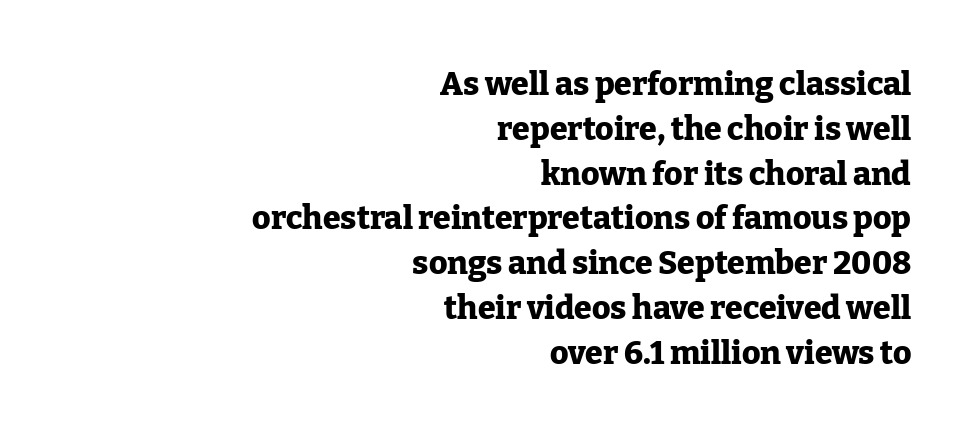
The image shows 32 px heavy serif type, upright; set right-aligned, normal line spacing (1.4x), normal letter spacing, not underlined; low stroke contrast and a medium x-height.
